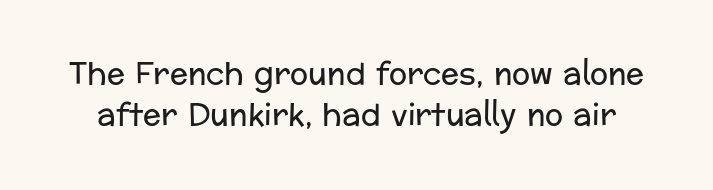
Q: Is the text bold? A: No.
Q: Is the text italic (slanted)? A: No, it is upright.
Q: Is the typeface a serif or a sans-serif typeface? A: Sans-serif.
Q: Is the text underlined? A: No.
Q: Is the spacing between letters normal or unusually wide? A: Normal.
Q: Is the spacing between lines tight, normal or loose? A: Normal.
Q: Width (condensed, normal, or wide)? A: Normal.
Q: Stroke contrast? A: Low.
Q: x-height? A: Medium.
Q: Monospaced? A: No.
